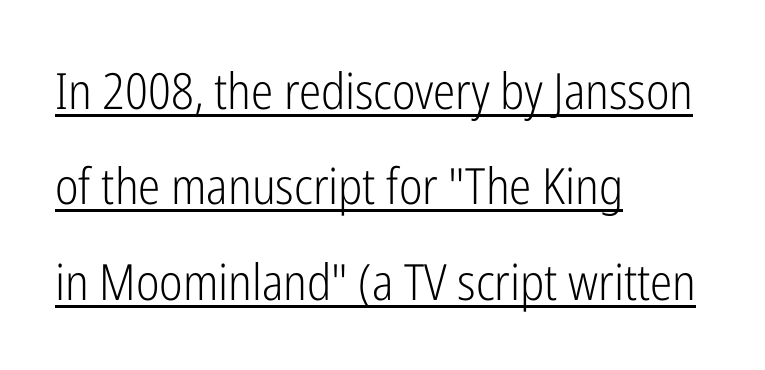
{"serif": "no", "italic": "no", "bold": "no", "weight": "light", "width": "condensed", "stroke_contrast": "low", "x_height": "medium", "monospaced": "no", "underline": "yes", "align": "left", "line_spacing": "loose", "line_spacing_ratio": 1.91, "letter_spacing": "normal", "letter_spacing_em": 0.0, "glyph_px": 50}
